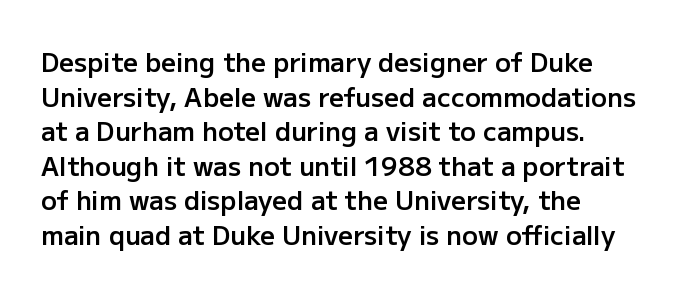
Q: Is the text bold? A: Semi-bold.
Q: Is the text italic (slanted)? A: No, it is upright.
Q: Is the text underlined? A: No.
Q: How is the paragraph aligned? A: Left-aligned.
Q: Is the spacing between letters normal or unusually wide? A: Normal.
Q: Is the spacing between lines tight, normal or loose? A: Normal.
